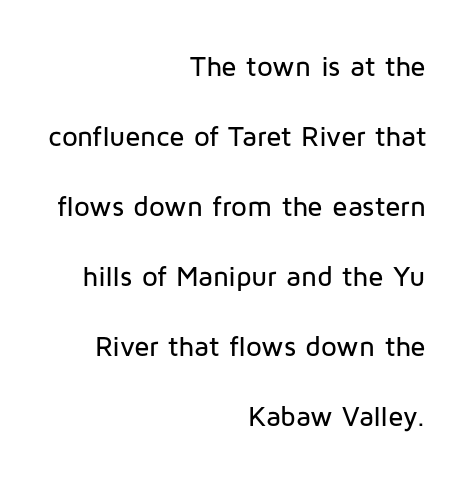
{"serif": "no", "italic": "no", "width": "normal", "stroke_contrast": "low", "x_height": "medium", "monospaced": "no", "underline": "no", "align": "right", "line_spacing": "loose", "line_spacing_ratio": 2.5, "letter_spacing": "normal", "letter_spacing_em": 0.0, "glyph_px": 28}
